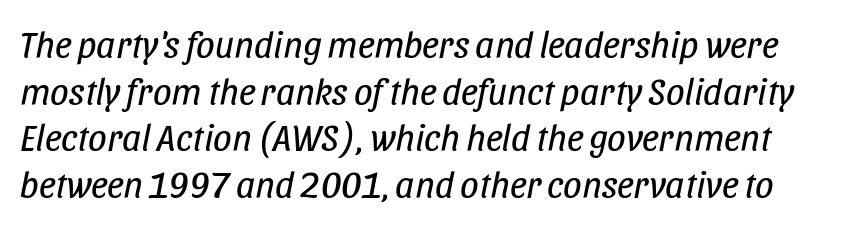
The image shows 37 px regular-weight, condensed type, italic (leaning right); set normal line spacing (1.26x), normal letter spacing, not underlined; low stroke contrast and a large x-height.
